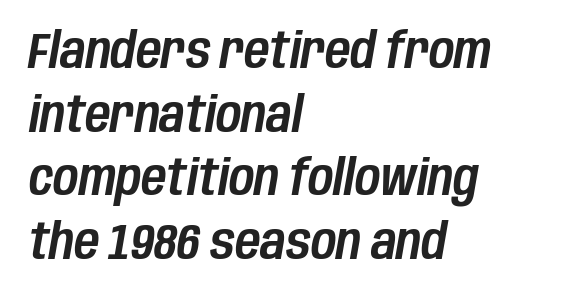
Q: Is the text italic (slanted)? A: Yes, it leans right by about 10 degrees.
Q: Is the text underlined? A: No.
Q: How is the paragraph aligned? A: Left-aligned.
Q: Is the spacing between letters normal or unusually wide? A: Normal.
Q: Is the spacing between lines tight, normal or loose? A: Normal.
Q: Width (condensed, normal, or wide)? A: Condensed.
Q: Stroke contrast? A: Low.
Q: x-height? A: Large.
Q: Monospaced? A: No.
